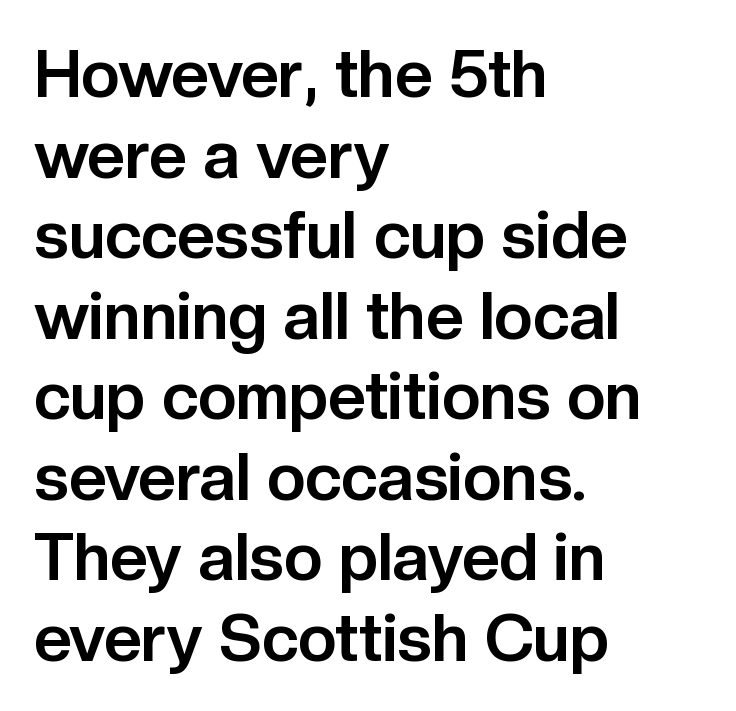
Q: Is the text bold? A: Yes.
Q: Is the text italic (slanted)? A: No, it is upright.
Q: Is the typeface a serif or a sans-serif typeface? A: Sans-serif.
Q: Is the text underlined? A: No.
Q: How is the paragraph aligned? A: Left-aligned.
Q: Is the spacing between letters normal or unusually wide? A: Normal.
Q: Width (condensed, normal, or wide)? A: Normal.
Q: Stroke contrast? A: Low.
Q: x-height? A: Medium.
Q: Monospaced? A: No.
